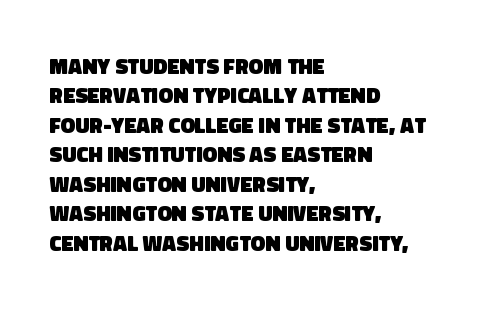
The passage shown has conventional tracking throughout. Bare-footed words on every line. These lines are set flush left with a ragged right edge. A normal amount of white space separates one row of letters from the next. Summary of weight: heavy, a full bold.
